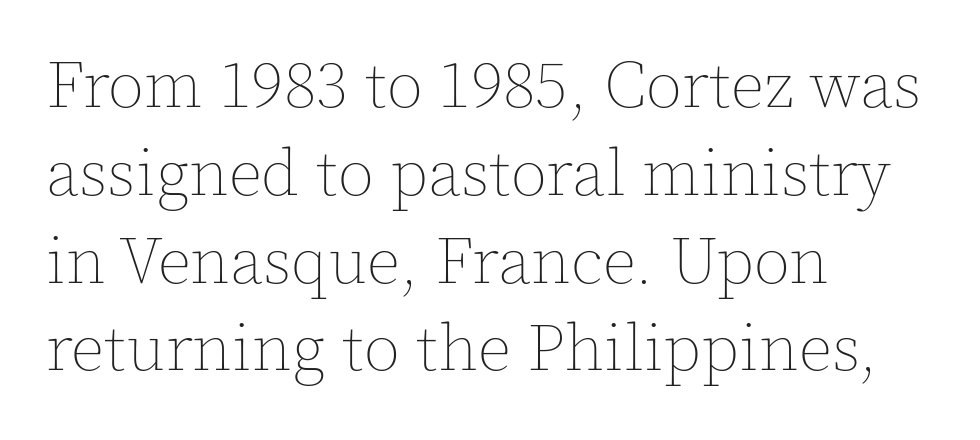
Q: Is the text bold? A: No.
Q: Is the text italic (slanted)? A: No, it is upright.
Q: Is the text underlined? A: No.
Q: How is the paragraph aligned? A: Left-aligned.
Q: Is the spacing between letters normal or unusually wide? A: Normal.
Q: Is the spacing between lines tight, normal or loose? A: Normal.
Q: Width (condensed, normal, or wide)? A: Normal.
Q: x-height? A: Medium.
Q: Monospaced? A: No.
